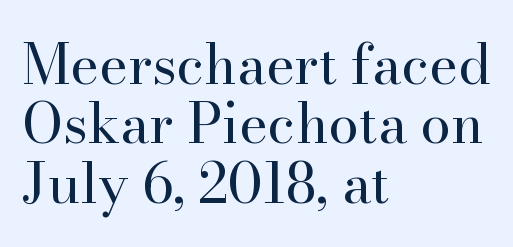
Look at the bottom of the vertical strokes: they flare into serifs here. The lines are packed closely together with very little leading. Proportional: the letters do not fall into vertical columns. The rendering keeps characters at their native spacing. Does the copy run flush right? No — it runs flush left. The gap between lines stays unmarked.
